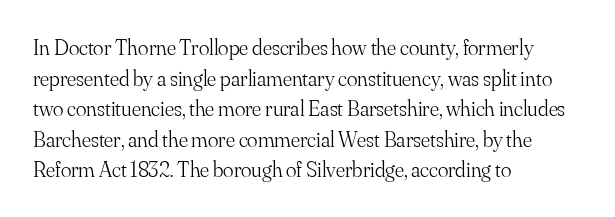
The image shows 22 px text type, upright; set left-aligned, normal line spacing (1.39x), normal letter spacing, not underlined.
